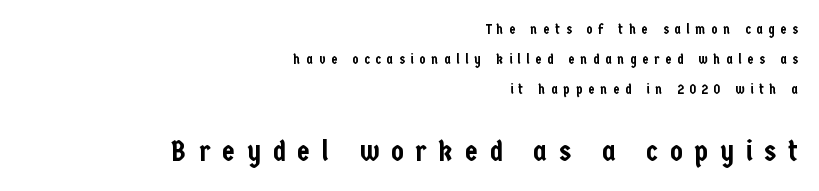
Q: Is the text italic (slanted)? A: No, it is upright.
Q: Is the typeface a serif or a sans-serif typeface? A: Sans-serif.
Q: Is the text underlined? A: No.
Q: How is the paragraph aligned? A: Right-aligned.
Q: Is the spacing between letters normal or unusually wide? A: Unusually wide.
Q: Is the spacing between lines tight, normal or loose? A: Loose.
Q: Which block of text is set in a larger size, the first (top) or the second (bottom)? A: The second (bottom) one.
Q: Width (condensed, normal, or wide)? A: Condensed.
Q: Stroke contrast? A: Low.
Q: x-height? A: Medium.
Q: Monospaced? A: No.
